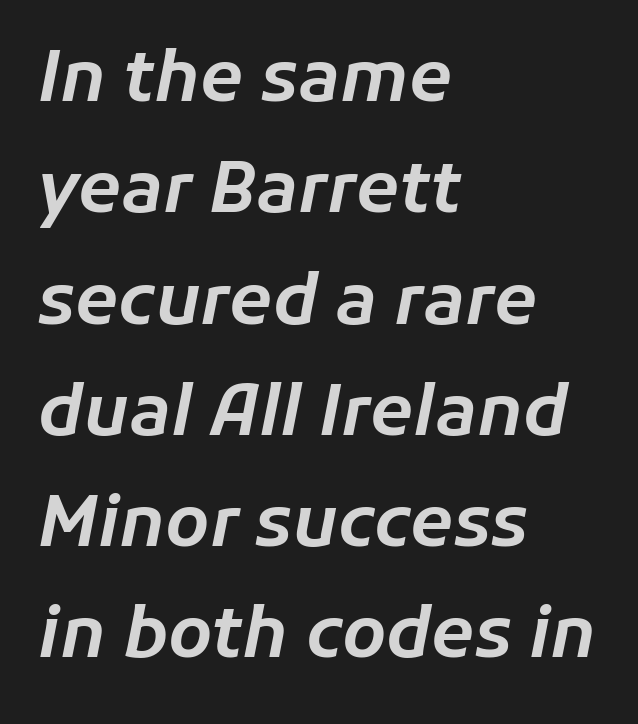
The image shows 70 px text type, italic (leaning right); set left-aligned, normal line spacing (1.59x), normal letter spacing, not underlined; low stroke contrast and a medium x-height.
